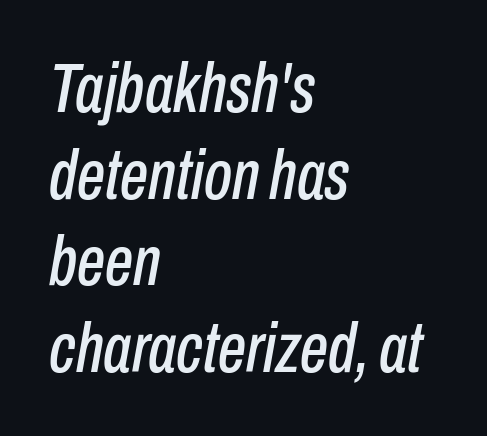
Q: Is the text italic (slanted)? A: Yes, it leans right by about 10 degrees.
Q: Is the text underlined? A: No.
Q: How is the paragraph aligned? A: Left-aligned.
Q: Is the spacing between letters normal or unusually wide? A: Normal.
Q: Width (condensed, normal, or wide)? A: Condensed.
Q: Stroke contrast? A: Low.
Q: x-height? A: Medium.
Q: Monospaced? A: No.
